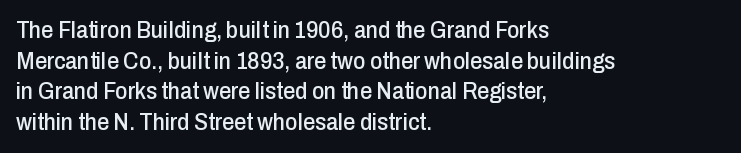
These lines stack with their left ends in a neat column. This sample uses plain, unmodified letter spacing. Rows of type keep a routine distance in the vertical direction. The glyphs are unaccompanied by any horizontal stroke below them. Vertical strokes here are truly vertical.
